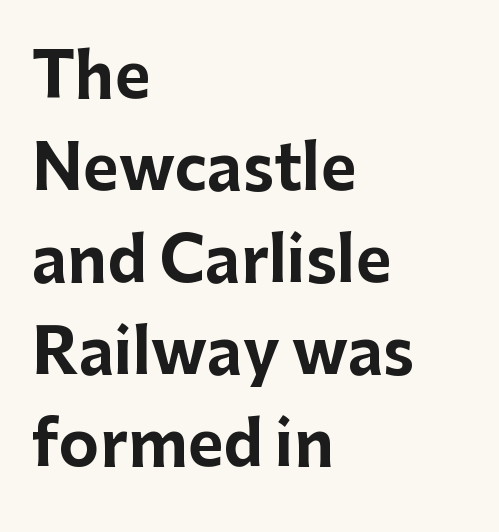
Q: Is the text bold? A: Yes.
Q: Is the text italic (slanted)? A: No, it is upright.
Q: Is the typeface a serif or a sans-serif typeface? A: Sans-serif.
Q: Is the text underlined? A: No.
Q: How is the paragraph aligned? A: Left-aligned.
Q: Is the spacing between letters normal or unusually wide? A: Normal.
Q: Is the spacing between lines tight, normal or loose? A: Normal.
Q: Width (condensed, normal, or wide)? A: Normal.
Q: Stroke contrast? A: Low.
Q: x-height? A: Medium.
Q: Monospaced? A: No.
